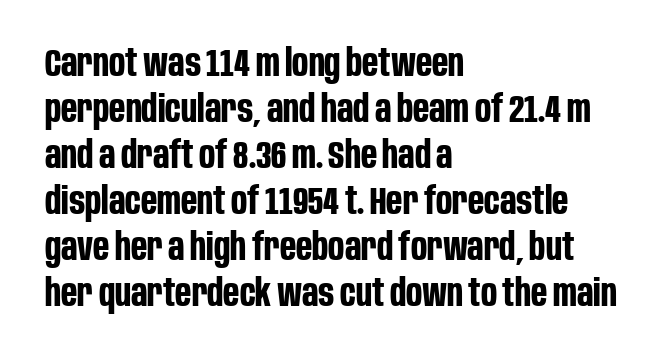
{"serif": "no", "italic": "no", "bold": "yes", "weight": "bold", "width": "condensed", "stroke_contrast": "low", "x_height": "large", "monospaced": "no", "underline": "no", "align": "left", "line_spacing_ratio": 1.21, "letter_spacing": "normal", "letter_spacing_em": 0.0, "glyph_px": 38}
